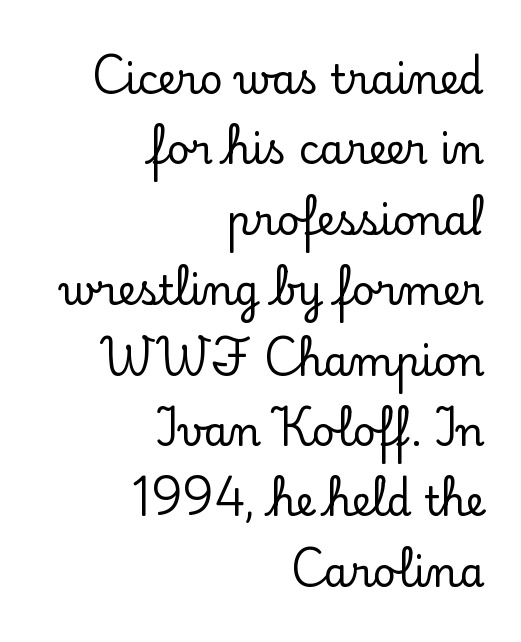
The image shows 40 px serif type, upright; set right-aligned, line spacing 1.76x, normal letter spacing, not underlined; low stroke contrast and a small x-height.
